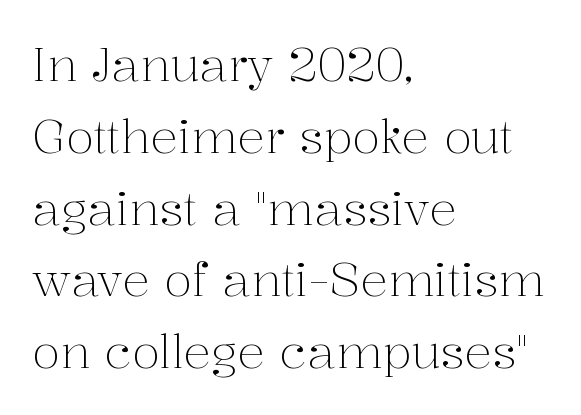
Vertical strokes here are truly vertical. The passage shown is typeset with a serif family. Clear beneath every line of the passage. Words appear dense and cohesive because spacing is normal. Which margin do the lines hug? The left one — the right edge is uneven. The characters are drawn with everyday or finer stroke widths.
